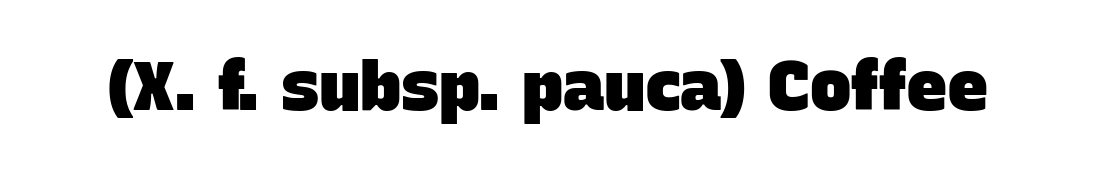
The image shows 69 px heavy sans-serif type; set normal letter spacing, not underlined; low stroke contrast and a large x-height.
